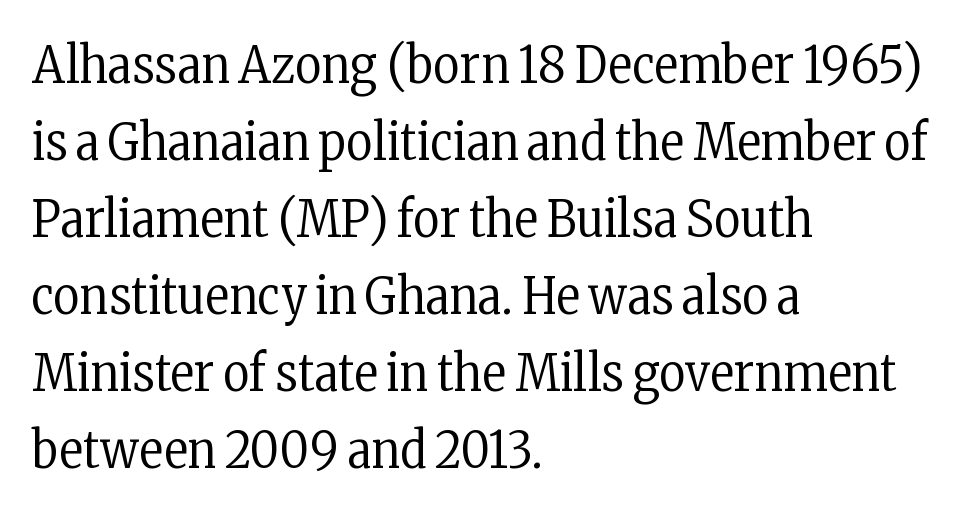
Q: Is the text bold? A: No.
Q: Is the text italic (slanted)? A: No, it is upright.
Q: Is the typeface a serif or a sans-serif typeface? A: Serif.
Q: Is the text underlined? A: No.
Q: How is the paragraph aligned? A: Left-aligned.
Q: Is the spacing between letters normal or unusually wide? A: Normal.
Q: Is the spacing between lines tight, normal or loose? A: Normal.
Q: Width (condensed, normal, or wide)? A: Condensed.
Q: Stroke contrast? A: Low.
Q: x-height? A: Medium.
Q: Monospaced? A: No.
